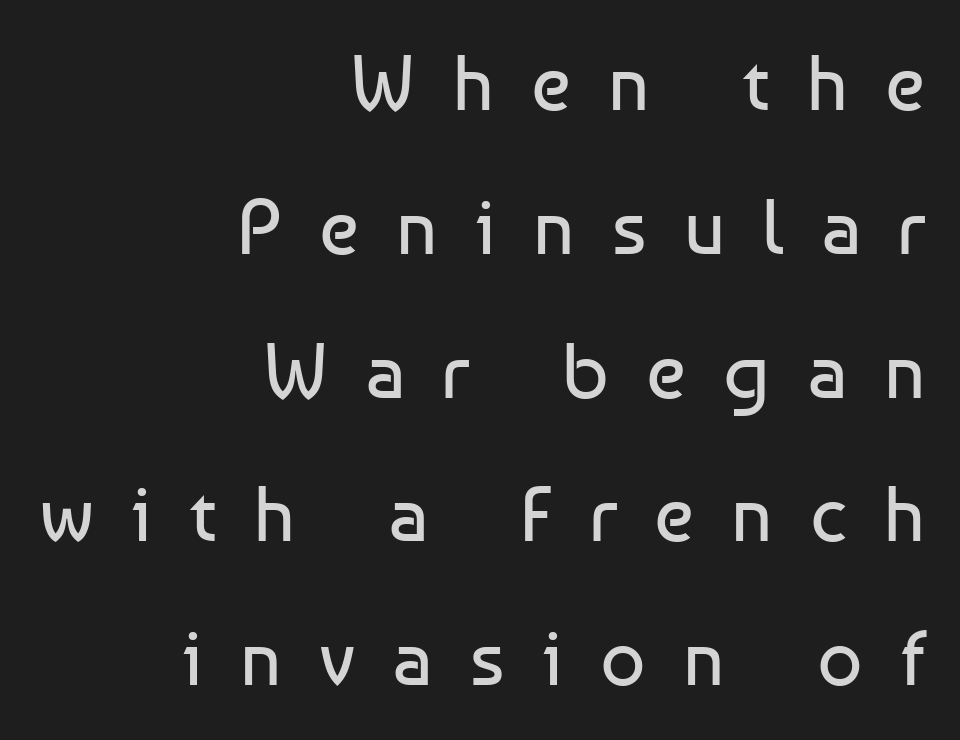
Q: Is the text bold? A: No.
Q: Is the text italic (slanted)? A: No, it is upright.
Q: Is the typeface a serif or a sans-serif typeface? A: Sans-serif.
Q: Is the text underlined? A: No.
Q: How is the paragraph aligned? A: Right-aligned.
Q: Is the spacing between letters normal or unusually wide? A: Unusually wide.
Q: Width (condensed, normal, or wide)? A: Normal.
Q: Stroke contrast? A: Low.
Q: x-height? A: Medium.
Q: Monospaced? A: No.
